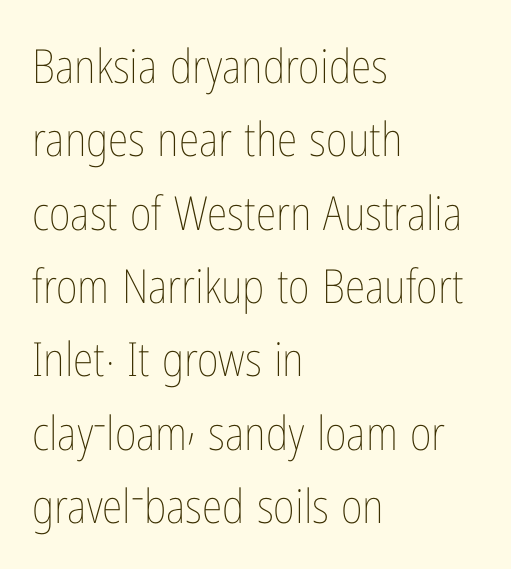
{"italic": "no", "bold": "no", "weight": "thin", "width": "condensed", "stroke_contrast": "low", "x_height": "medium", "monospaced": "no", "underline": "no", "align": "left", "line_spacing": "normal", "line_spacing_ratio": 1.56, "letter_spacing": "normal", "letter_spacing_em": 0.0, "glyph_px": 47}
